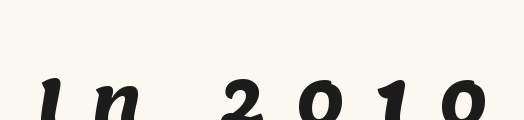
{"serif": "no", "bold": "yes", "weight": "heavy", "width": "normal", "stroke_contrast": "medium", "x_height": "large", "monospaced": "no", "underline": "no", "letter_spacing": "wide", "letter_spacing_em": 0.44, "glyph_px": 66}
